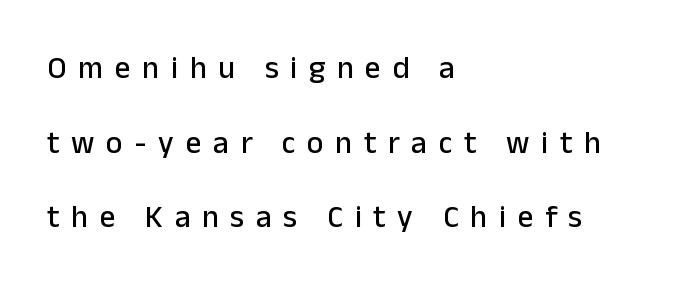
{"serif": "no", "italic": "no", "width": "normal", "stroke_contrast": "low", "x_height": "medium", "monospaced": "no", "underline": "no", "align": "left", "line_spacing": "loose", "line_spacing_ratio": 2.41, "letter_spacing": "wide", "letter_spacing_em": 0.38, "glyph_px": 31}
